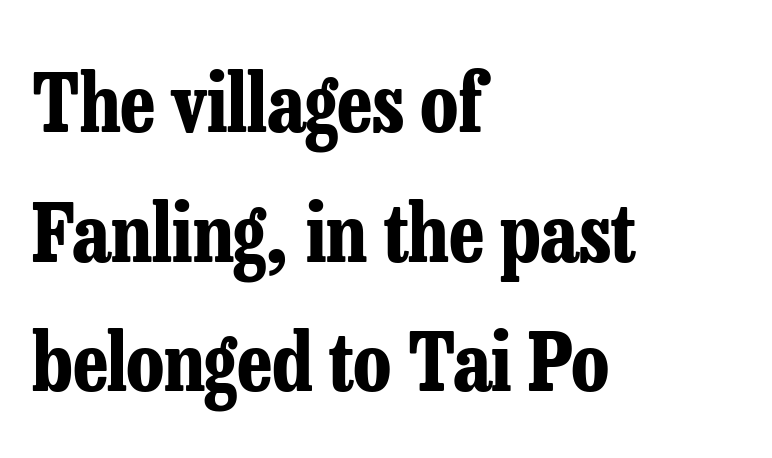
Horizontal bands of white between lines are of average thickness. This is the regular roman posture of the typeface. Thick stems and heavy bowls — unmistakably bold. The space beneath each line is pristine and unruled. Do the characters align in a grid? No, the font is proportional.
